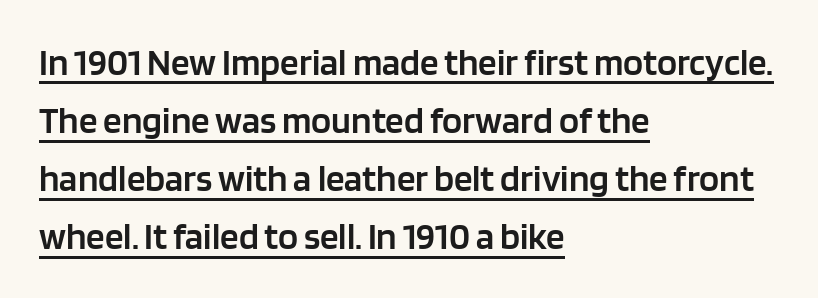
If you measured baseline to baseline, you'd find a middling distance. Underlined type. Compared with an ordinary text face, these strokes are moderately heavier — a semibold. Alignment: flush left. You could not count columns in this text — the font is proportionally spaced. Look at the tracking — it's just the regular setting, nothing added.
